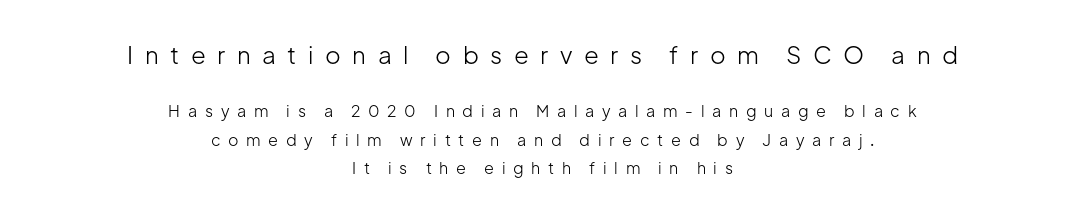
{"italic": "no", "bold": "no", "underline": "no", "align": "center", "line_spacing_ratio": 1.76, "letter_spacing": "wide", "letter_spacing_em": 0.48, "larger_block": "first", "size_ratio": 1.5, "glyph_px": 24}
